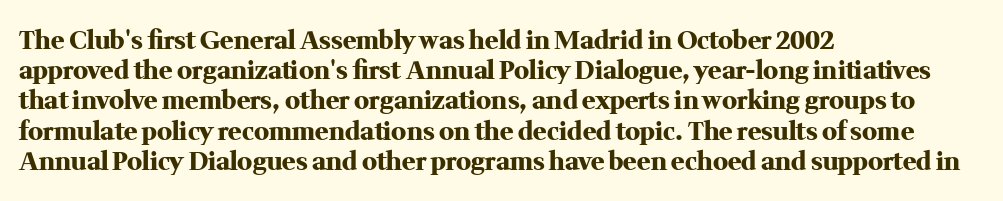
Q: Is the text bold? A: Yes.
Q: Is the text italic (slanted)? A: No, it is upright.
Q: Is the text underlined? A: No.
Q: How is the paragraph aligned? A: Left-aligned.
Q: Is the spacing between letters normal or unusually wide? A: Normal.
